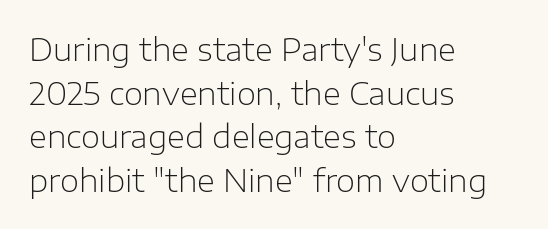
Vertically, the passage feels balanced, rows spaced as you'd expect. The face used here is a sans, in the tradition of grotesques and geometrics. A typesetter would call this proportional, since set widths differ per character. Letter spacing: default. The baseline area is clear. No italicization has been applied; the sample stays upright.
